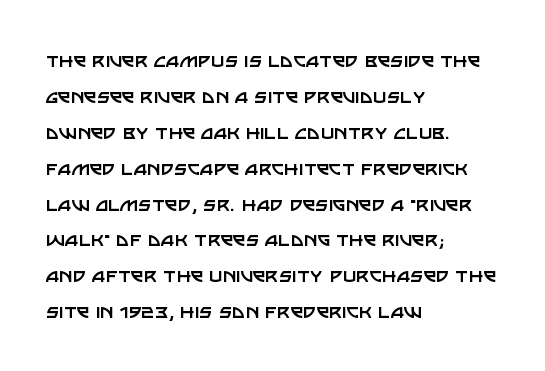
The foot of each line stays bare and open. It's the straight-up-and-down kind of type. The gaps between neighbouring characters are ordinary and unremarkable. A normal amount of white space separates one row of letters from the next. Typeset ragged right — the left edge is the straight one. Is the stroke heavy? The answer is a plain regular-or-lighter.
